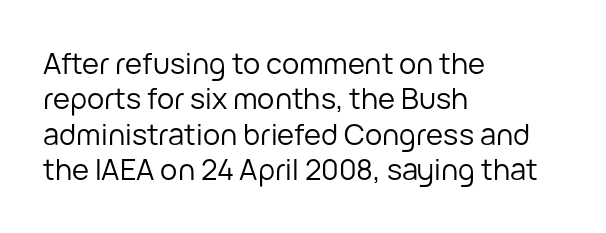
The image shows 29 px regular-weight sans-serif type, upright; set left-aligned, line spacing 1.22x, normal letter spacing, not underlined; low stroke contrast and a medium x-height.
